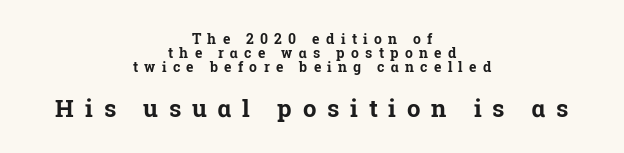
Q: Is the text bold? A: Yes.
Q: Is the text italic (slanted)? A: No, it is upright.
Q: Is the text underlined? A: No.
Q: How is the paragraph aligned? A: Centered.
Q: Is the spacing between letters normal or unusually wide? A: Unusually wide.
Q: Is the spacing between lines tight, normal or loose? A: Tight.
Q: Which block of text is set in a larger size, the first (top) or the second (bottom)? A: The second (bottom) one.
